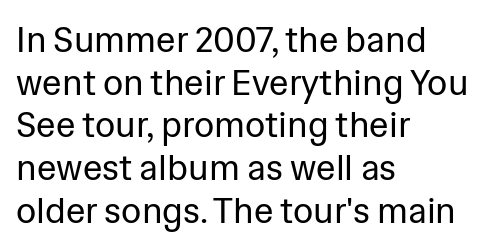
The image shows 35 px regular-weight sans-serif type, upright; set left-aligned, line spacing 1.22x, normal letter spacing, not underlined; low stroke contrast and a medium x-height.
